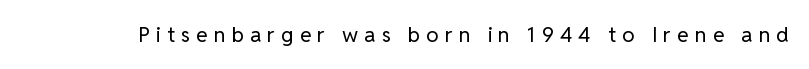
The image shows 21 px text type, upright; set unusually wide letter spacing (+0.29 em), not underlined.
